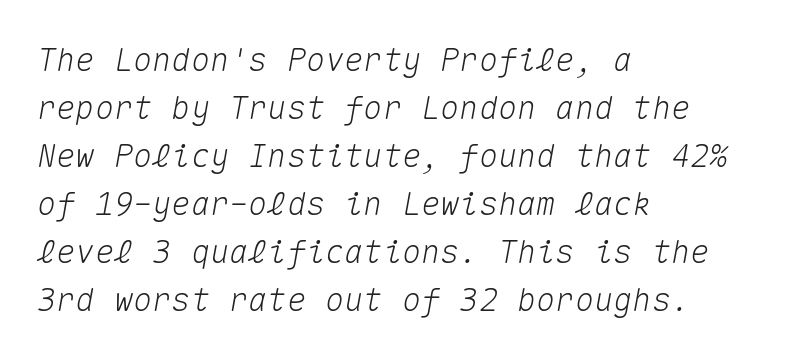
The image shows 32 px text type, italic (leaning right), monospaced; set left-aligned, normal line spacing (1.5x), normal letter spacing, not underlined; medium stroke contrast and a medium x-height.
